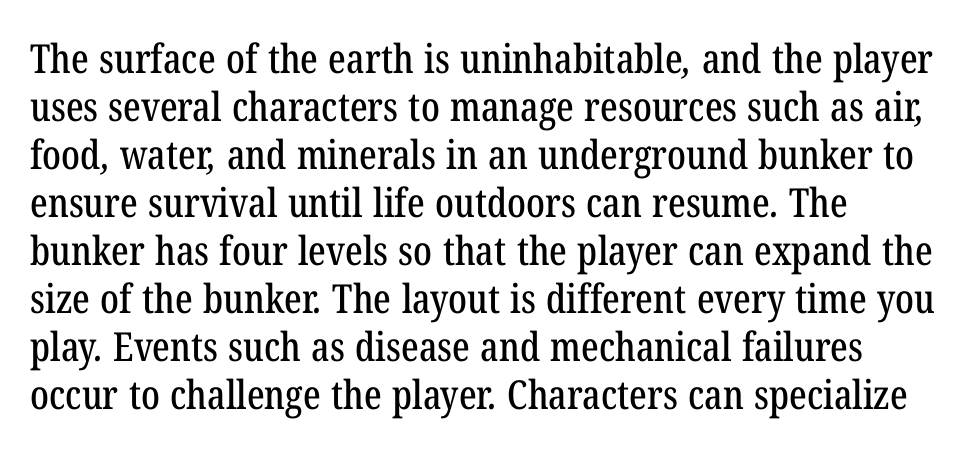
The image shows 40 px condensed serif type; set left-aligned, line spacing 1.2x, normal letter spacing, not underlined; low stroke contrast and a medium x-height.
